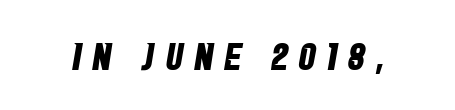
Q: Is the text bold? A: Yes.
Q: Is the typeface a serif or a sans-serif typeface? A: Sans-serif.
Q: Is the text underlined? A: No.
Q: Is the spacing between letters normal or unusually wide? A: Unusually wide.
Q: Width (condensed, normal, or wide)? A: Condensed.
Q: Stroke contrast? A: Low.
Q: x-height? A: Large.
Q: Monospaced? A: No.
